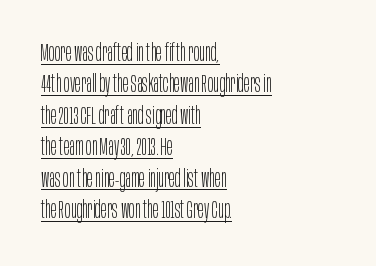
Visually the block forms a straight wall on the left and a jagged coastline on the right. The typography opts for an upright posture over an oblique one. The letterforms sit at book weight or below. Nobody touched the tracking dial on this one.
